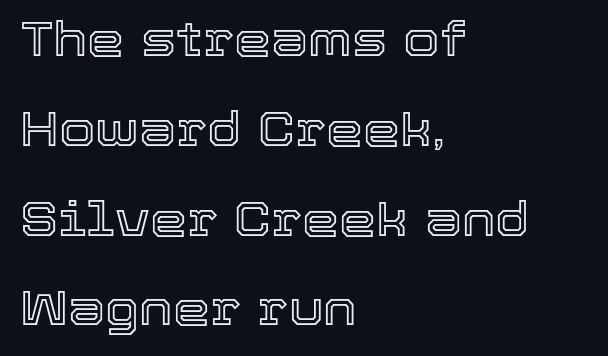
The image shows 47 px text type, upright; set left-aligned, loose line spacing (1.91x), normal letter spacing, not underlined; a medium x-height.
